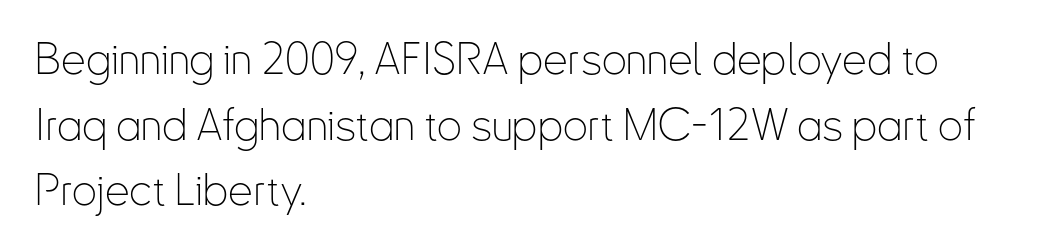
{"serif": "no", "italic": "no", "bold": "no", "weight": "thin", "width": "condensed", "stroke_contrast": "low", "x_height": "small", "monospaced": "no", "underline": "no", "align": "left", "line_spacing": "normal", "line_spacing_ratio": 1.49, "letter_spacing": "normal", "letter_spacing_em": 0.0, "glyph_px": 44}
